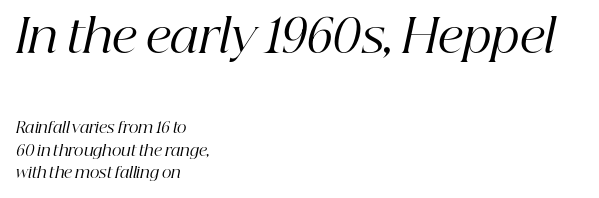
Q: Is the text bold? A: No.
Q: Is the text italic (slanted)? A: Yes, it leans right by about 12 degrees.
Q: Is the typeface a serif or a sans-serif typeface? A: Serif.
Q: Is the text underlined? A: No.
Q: How is the paragraph aligned? A: Left-aligned.
Q: Is the spacing between letters normal or unusually wide? A: Normal.
Q: Is the spacing between lines tight, normal or loose? A: Normal.
Q: Which block of text is set in a larger size, the first (top) or the second (bottom)? A: The first (top) one.
Q: Width (condensed, normal, or wide)? A: Normal.
Q: Stroke contrast? A: High.
Q: x-height? A: Medium.
Q: Monospaced? A: No.
